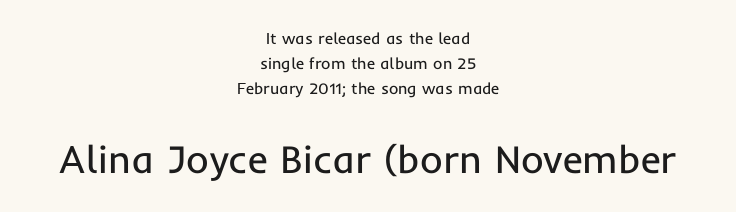
These two chunks differ in scale, with the bottom chunk taking the larger measure. A light-to-regular cut is what we see here. You can tell it's not italic because the verticals are truly vertical. Students, note that the glyphs here touch the page at normal intervals. The space between consecutive lines is moderate. Character widths vary here, with narrow letters taking less room than wide ones.
